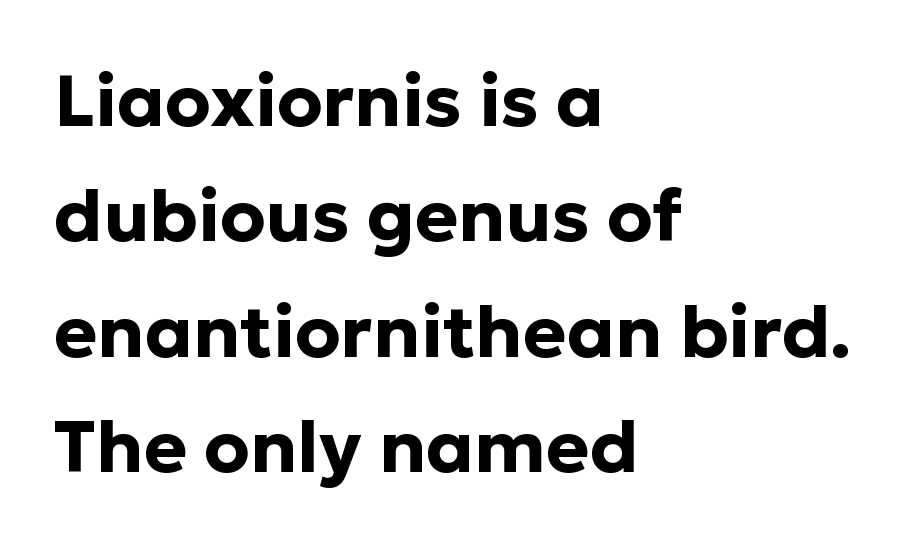
{"serif": "no", "italic": "no", "bold": "yes", "weight": "bold", "width": "normal", "stroke_contrast": "low", "x_height": "medium", "monospaced": "no", "underline": "no", "align": "left", "line_spacing": "normal", "line_spacing_ratio": 1.58, "letter_spacing": "normal", "letter_spacing_em": 0.0, "glyph_px": 73}
